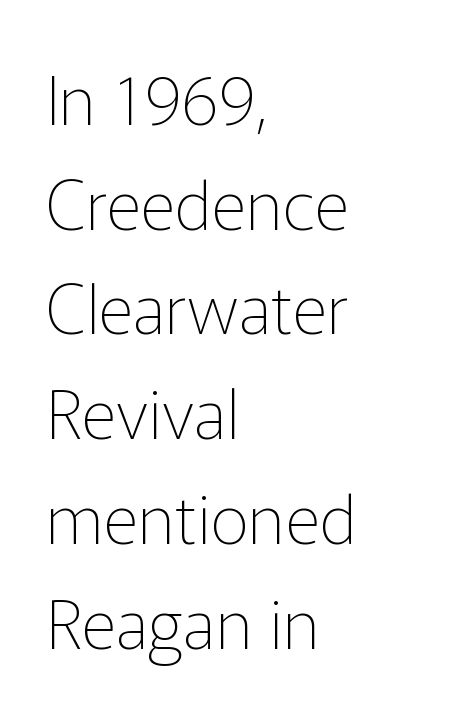
{"serif": "no", "italic": "no", "bold": "no", "weight": "thin", "width": "normal", "stroke_contrast": "low", "x_height": "medium", "monospaced": "no", "underline": "no", "align": "left", "line_spacing": "normal", "line_spacing_ratio": 1.54, "letter_spacing": "normal", "letter_spacing_em": 0.0, "glyph_px": 68}
